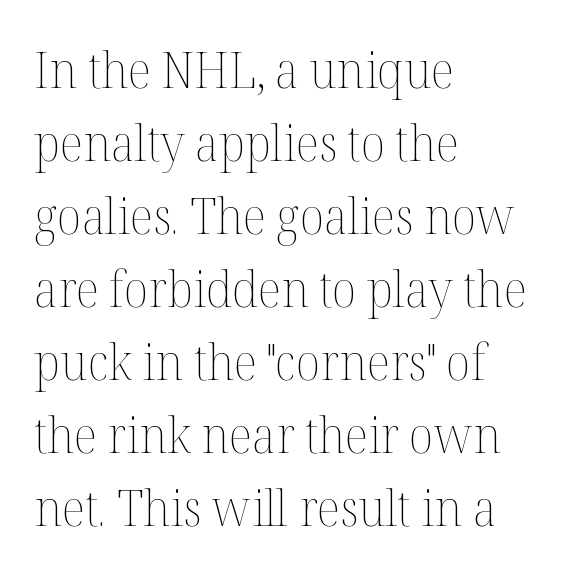
The image shows 50 px thin type, upright; set left-aligned, normal line spacing (1.46x), normal letter spacing, not underlined; medium stroke contrast and a medium x-height.
